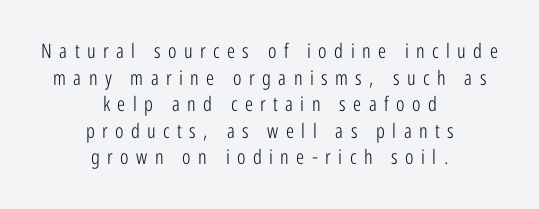
Q: Is the text bold? A: No.
Q: Is the text italic (slanted)? A: No, it is upright.
Q: Is the text underlined? A: No.
Q: How is the paragraph aligned? A: Centered.
Q: Is the spacing between letters normal or unusually wide? A: Unusually wide.
Q: Is the spacing between lines tight, normal or loose? A: Normal.
